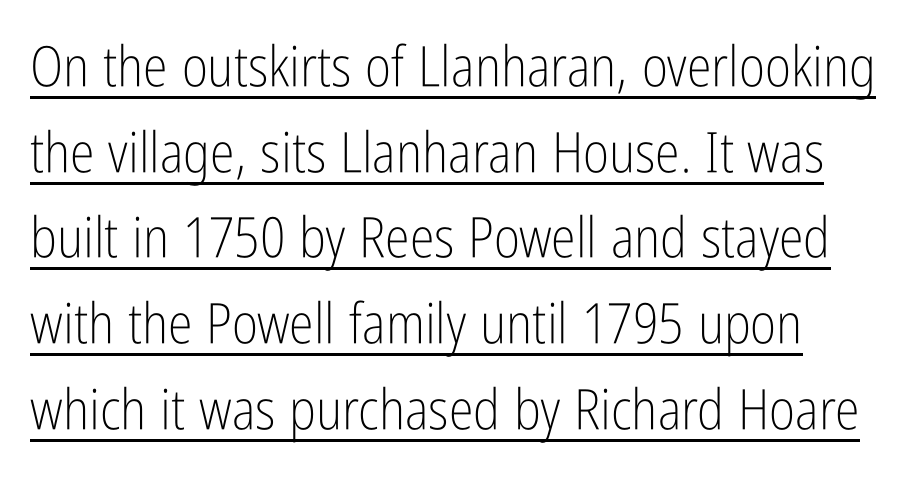
{"serif": "no", "italic": "no", "bold": "no", "weight": "light", "width": "condensed", "stroke_contrast": "low", "x_height": "medium", "monospaced": "no", "underline": "yes", "line_spacing": "normal", "line_spacing_ratio": 1.53, "letter_spacing": "normal", "letter_spacing_em": 0.0, "glyph_px": 56}
